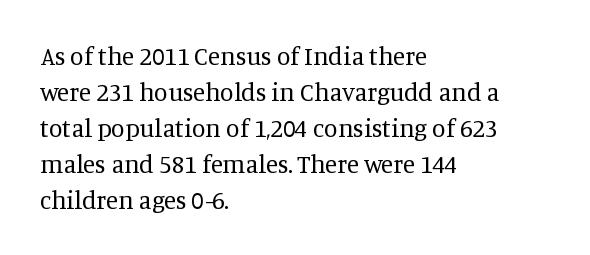
Q: Is the text bold? A: No.
Q: Is the text italic (slanted)? A: No, it is upright.
Q: Is the text underlined? A: No.
Q: How is the paragraph aligned? A: Left-aligned.
Q: Is the spacing between letters normal or unusually wide? A: Normal.
Q: Is the spacing between lines tight, normal or loose? A: Normal.
